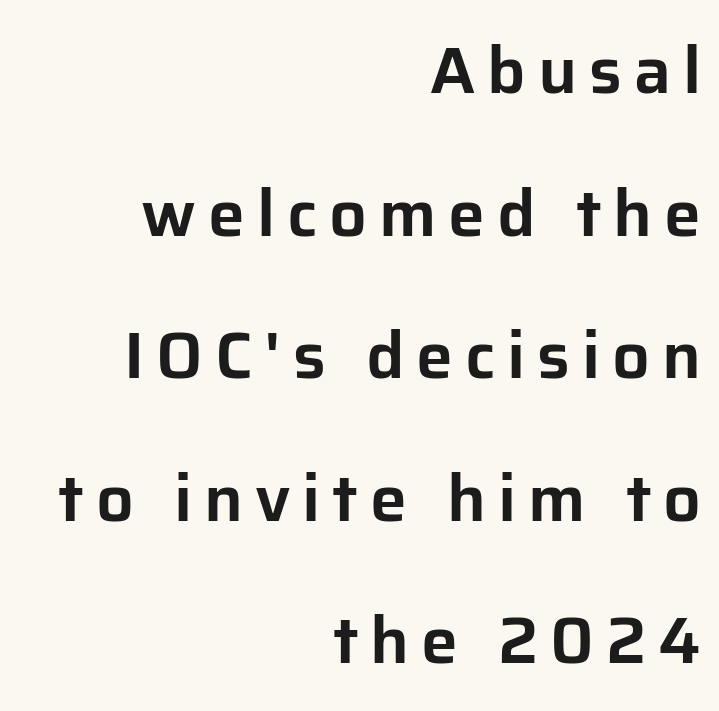
Q: Is the text italic (slanted)? A: No, it is upright.
Q: Is the typeface a serif or a sans-serif typeface? A: Sans-serif.
Q: Is the text underlined? A: No.
Q: How is the paragraph aligned? A: Right-aligned.
Q: Is the spacing between lines tight, normal or loose? A: Loose.
Q: Width (condensed, normal, or wide)? A: Normal.
Q: Stroke contrast? A: Low.
Q: x-height? A: Medium.
Q: Monospaced? A: No.
